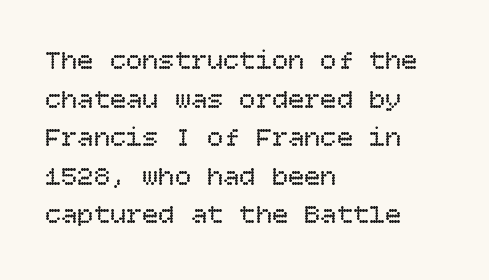
{"italic": "no", "bold": "no", "underline": "no", "align": "left", "line_spacing": "normal", "line_spacing_ratio": 1.43, "letter_spacing": "normal", "letter_spacing_em": 0.0, "glyph_px": 27}
